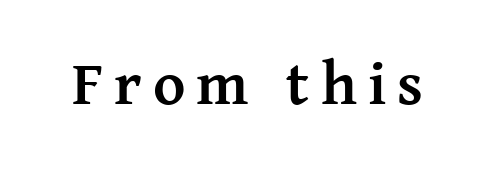
The image shows 62 px semibold serif type, upright; set not underlined; medium stroke contrast and a medium x-height.
